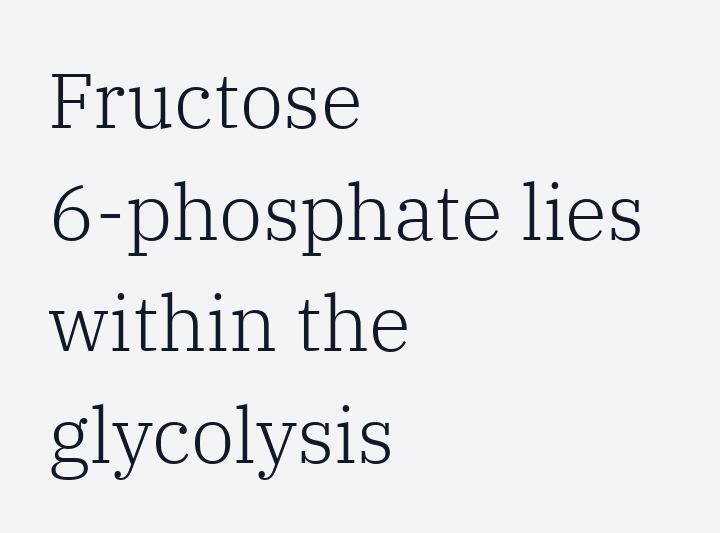
Q: Is the text bold? A: No.
Q: Is the text italic (slanted)? A: No, it is upright.
Q: Is the typeface a serif or a sans-serif typeface? A: Serif.
Q: Is the text underlined? A: No.
Q: How is the paragraph aligned? A: Left-aligned.
Q: Is the spacing between letters normal or unusually wide? A: Normal.
Q: Is the spacing between lines tight, normal or loose? A: Normal.
Q: Width (condensed, normal, or wide)? A: Normal.
Q: Stroke contrast? A: Low.
Q: x-height? A: Medium.
Q: Monospaced? A: No.
